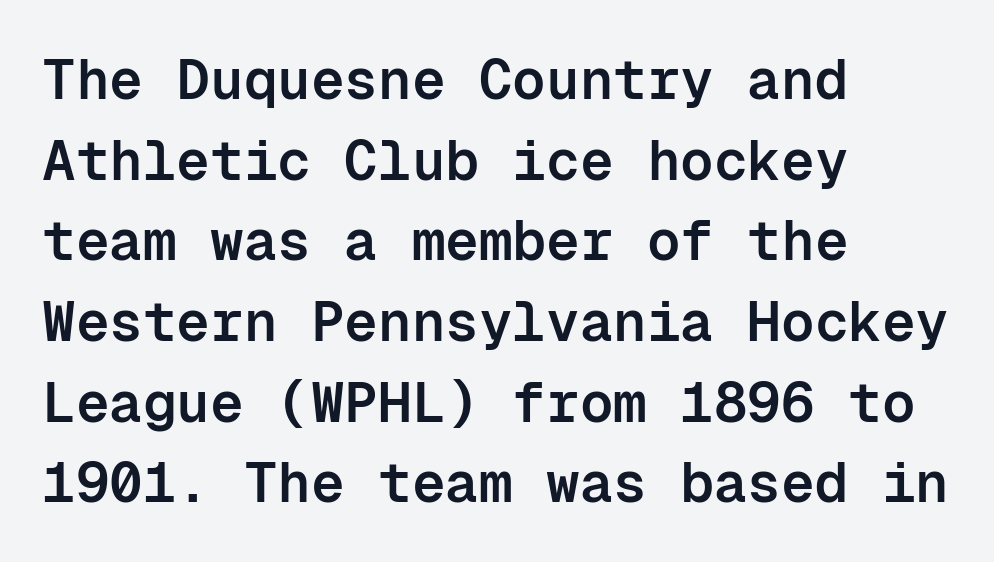
Q: Is the text bold? A: Semi-bold.
Q: Is the text italic (slanted)? A: No, it is upright.
Q: Is the typeface a serif or a sans-serif typeface? A: Sans-serif.
Q: Is the text underlined? A: No.
Q: How is the paragraph aligned? A: Left-aligned.
Q: Is the spacing between letters normal or unusually wide? A: Normal.
Q: Is the spacing between lines tight, normal or loose? A: Normal.
Q: Width (condensed, normal, or wide)? A: Normal.
Q: Stroke contrast? A: Low.
Q: x-height? A: Medium.
Q: Monospaced? A: Yes.
